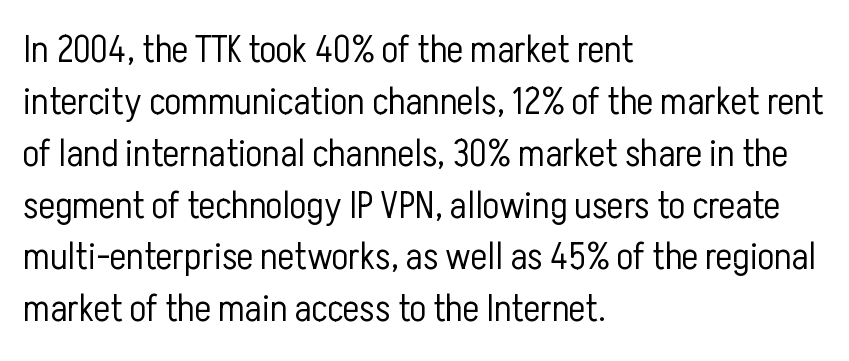
The image shows 39 px light, condensed sans-serif type, upright; set left-aligned, normal line spacing (1.33x), normal letter spacing, not underlined; low stroke contrast and a medium x-height.
